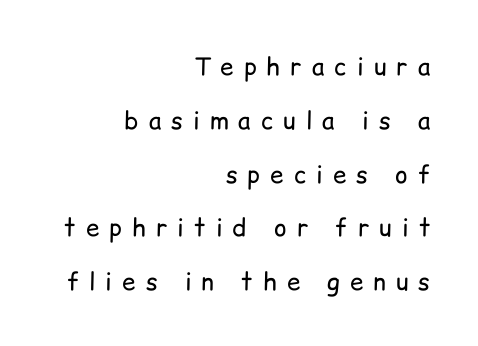
Q: Is the text bold? A: No.
Q: Is the text italic (slanted)? A: No, it is upright.
Q: Is the text underlined? A: No.
Q: How is the paragraph aligned? A: Right-aligned.
Q: Is the spacing between letters normal or unusually wide? A: Unusually wide.
Q: Is the spacing between lines tight, normal or loose? A: Loose.
